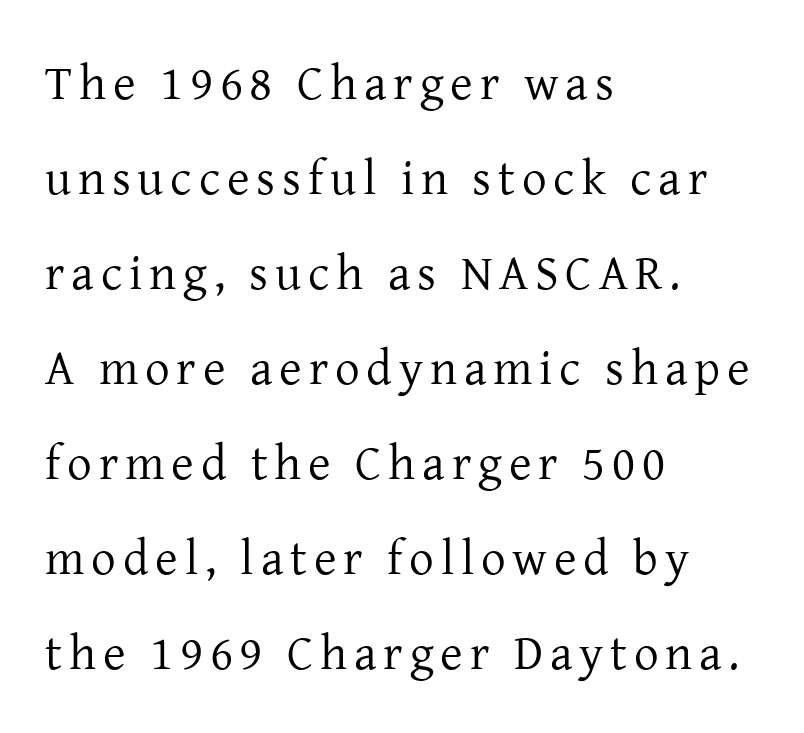
The image shows 49 px regular-weight serif type, upright; set left-aligned, loose line spacing (1.94x), not underlined; low stroke contrast and a medium x-height.
